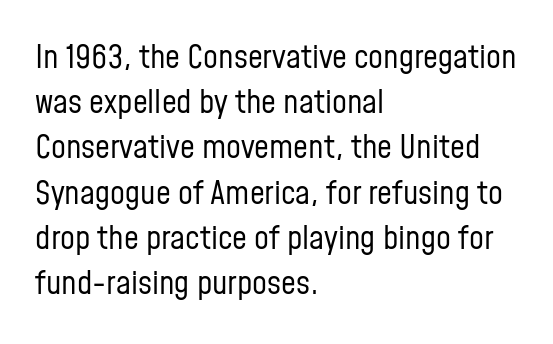
{"serif": "no", "italic": "no", "bold": "no", "weight": "regular", "width": "condensed", "stroke_contrast": "low", "x_height": "medium", "monospaced": "no", "underline": "no", "align": "left", "line_spacing": "normal", "line_spacing_ratio": 1.37, "letter_spacing": "normal", "letter_spacing_em": 0.0, "glyph_px": 33}
